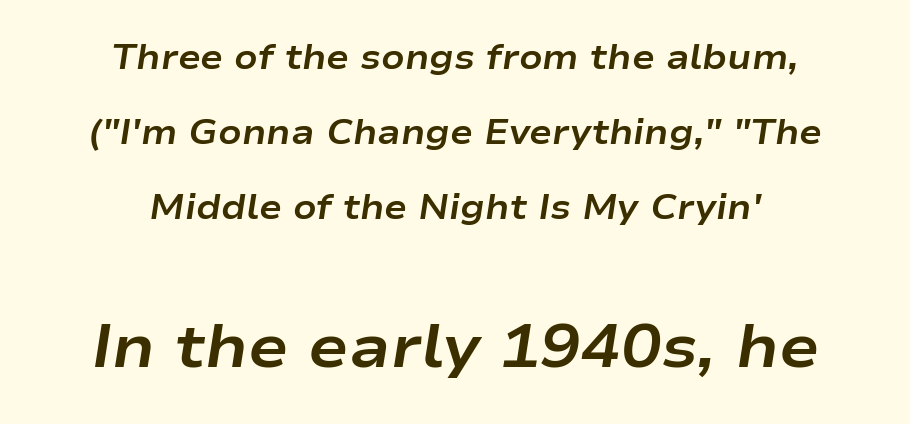
The image shows 60 px bold, wide type, italic (leaning right); set centered, loose line spacing (2.2x), normal letter spacing, not underlined; the second (bottom) block is 1.76x larger; low stroke contrast and a medium x-height.
